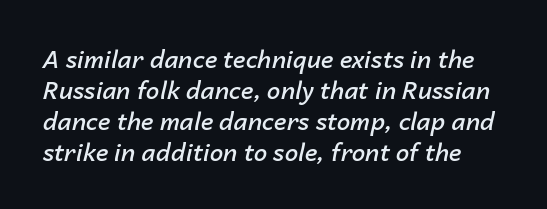
Interline gaps are of average width in this sample. Italic: yes, the glyphs are oblique. Check the space under the baseline: it is left empty. Set as a demibold, roughly 600 on the weight scale. Caption: standard tracking, unaltered.
